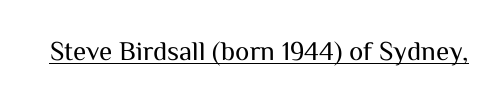
Vertical stems look standard width or narrower in stroke. This sample carries an underscore along the baseline area. Notice how the stems are strictly vertical — no italics here. Spacing between characters is what you'd get straight out of the box.
